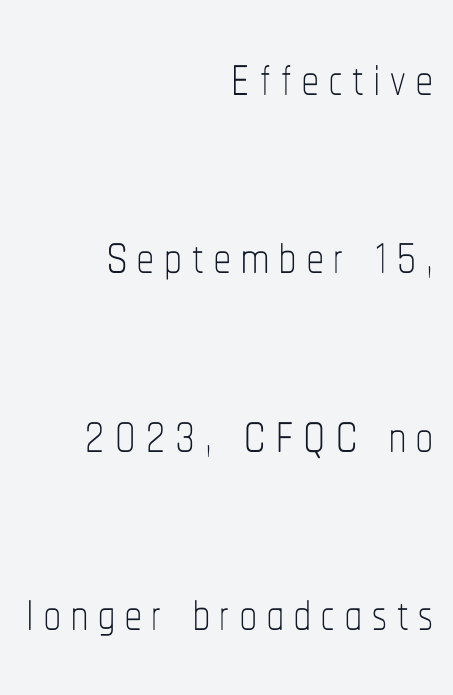
Regarding leading, the lines here are spaced well apart. Stem width sits at or under what a default text font uses. You could not count columns in this text — the font is proportionally spaced. Beneath every word, the page is bare. If you drew a line through each stem, it would be perfectly vertical. The rag falls on the left side of this text block.
